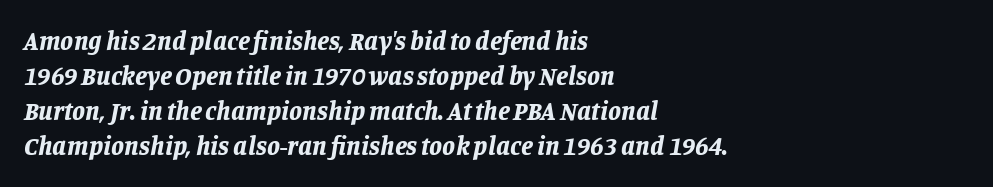
The image shows 26 px bold type, italic (leaning right); set left-aligned, normal line spacing (1.35x), normal letter spacing, not underlined.
